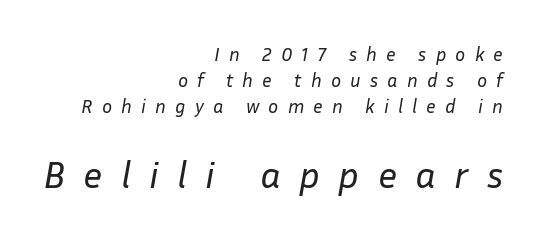
{"italic": "yes", "lean": "right", "slant_degrees": 10, "bold": "no", "weight": "regular", "width": "normal", "stroke_contrast": "low", "x_height": "medium", "monospaced": "no", "underline": "no", "align": "right", "line_spacing": "normal", "line_spacing_ratio": 1.36, "letter_spacing": "wide", "letter_spacing_em": 0.48, "larger_block": "second", "size_ratio": 2.0, "glyph_px": 38}
